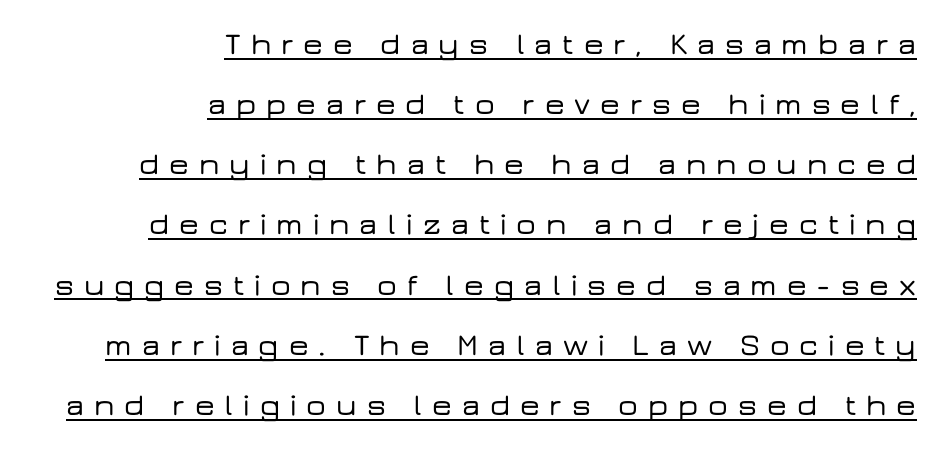
The image shows 31 px wide sans-serif type, upright; set right-aligned, loose line spacing (1.94x), unusually wide letter spacing (+0.32 em), underlined; low stroke contrast and a medium x-height.
